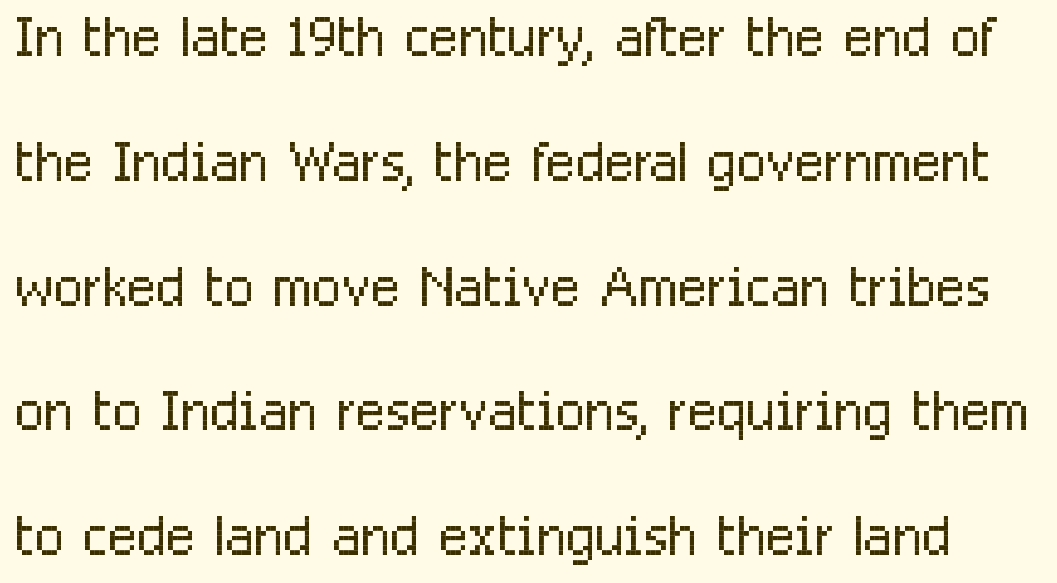
The image shows 78 px light, condensed sans-serif type, upright; set normal line spacing (1.6x), normal letter spacing, not underlined; low stroke contrast and a medium x-height.
